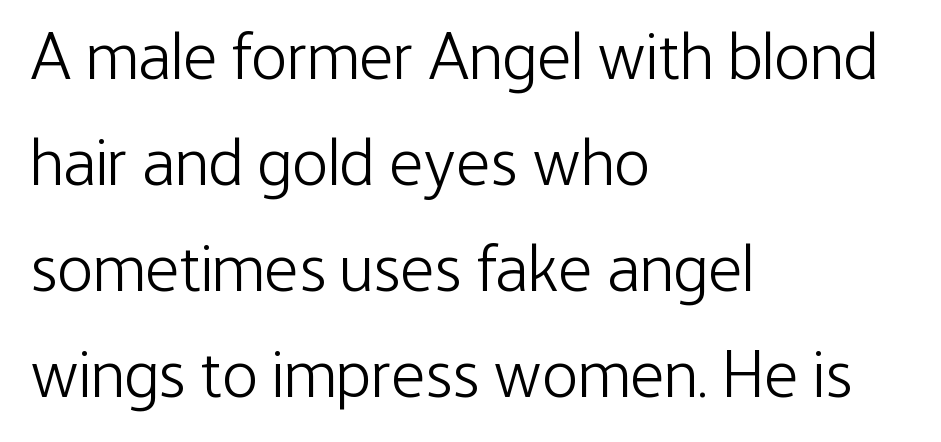
Teacher's note: observe the even left margin — that is flush-left alignment. A sans-serif font was chosen for this passage. Evenly set lines give the paragraph a standard silhouette. Spacing verdict: proportional, widths tailored to each character. Rule under the text: the space is simply empty. Compared with typical body copy, the letter spacing here is the same.
